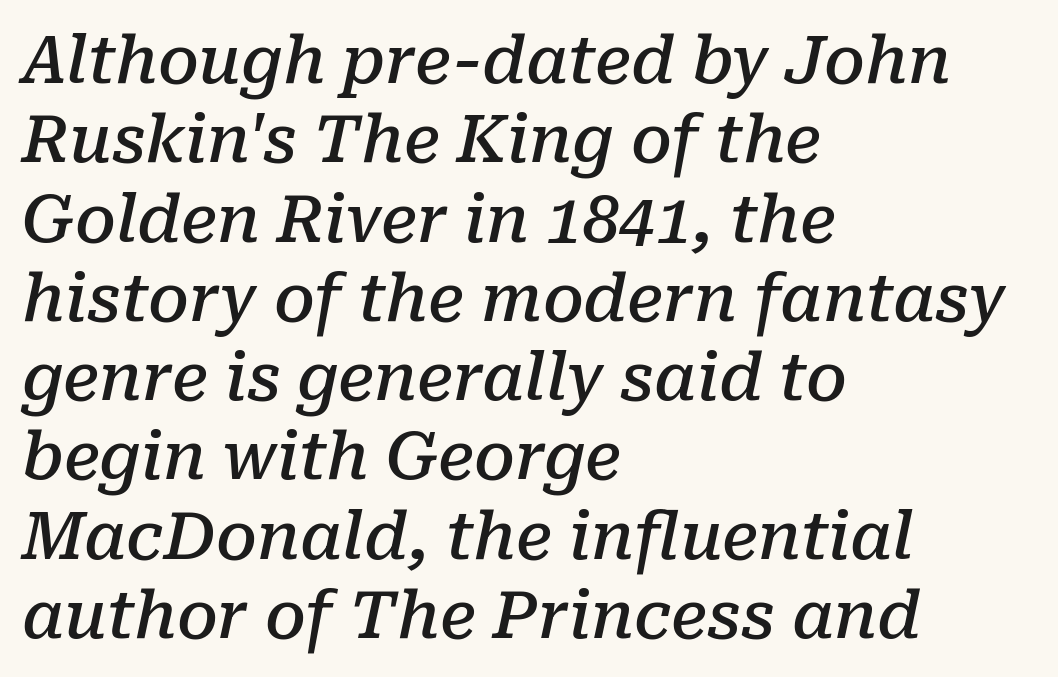
Slanted lettering throughout. Strokes here are thickened, but only to semibold level. Anything drawn beneath the words? Only blank space. The passage is arranged the way most books set body copy — flush left. Is the letter spacing exaggerated? No — it looks like the ordinary default. These lines are rendered in a variable-pitch font.
